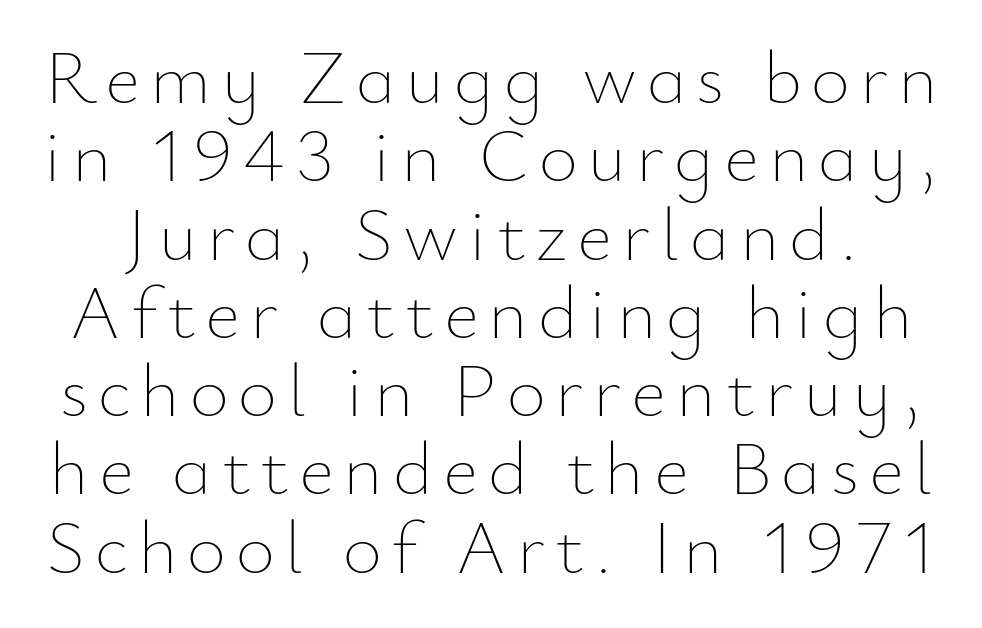
{"italic": "no", "bold": "no", "weight": "thin", "width": "normal", "stroke_contrast": "low", "x_height": "small", "monospaced": "no", "underline": "no", "line_spacing": "tight", "line_spacing_ratio": 1.03, "glyph_px": 76}
